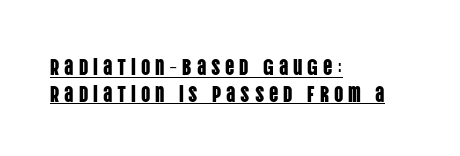
The image shows 23 px text type, upright; set left-aligned, line spacing 1.16x, unusually wide letter spacing (+0.21 em), underlined.
